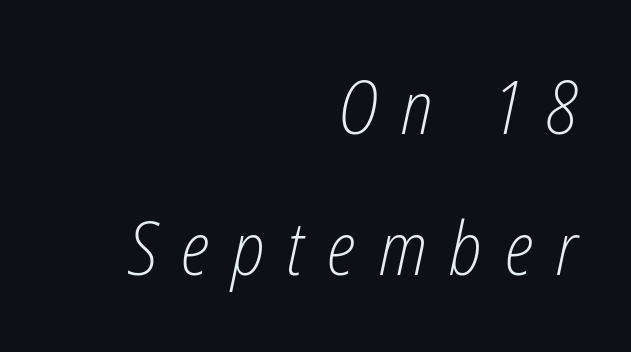
{"italic": "yes", "lean": "right", "slant_degrees": 12, "bold": "no", "weight": "light", "width": "condensed", "stroke_contrast": "low", "x_height": "medium", "monospaced": "no", "underline": "no", "align": "right", "line_spacing": "loose", "line_spacing_ratio": 1.91, "letter_spacing": "wide", "letter_spacing_em": 0.31, "glyph_px": 74}
